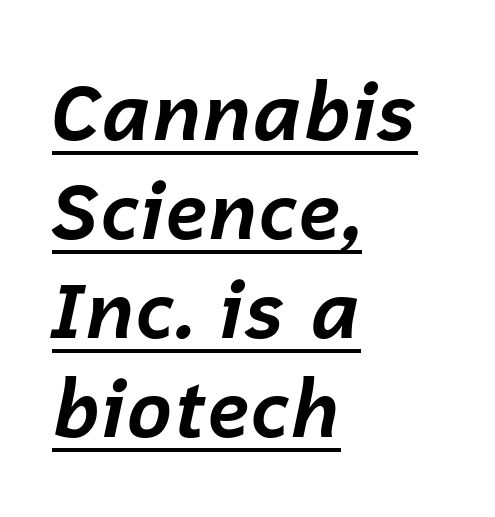
The image shows 78 px bold type, italic (leaning right); set left-aligned, normal line spacing (1.27x), normal letter spacing, underlined; low stroke contrast and a medium x-height.
